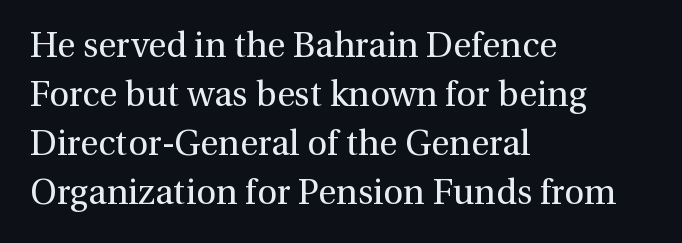
{"serif": "yes", "italic": "no", "bold": "no", "weight": "regular", "width": "normal", "stroke_contrast": "medium", "x_height": "medium", "monospaced": "no", "underline": "no", "align": "left", "line_spacing": "normal", "line_spacing_ratio": 1.4, "letter_spacing": "normal", "letter_spacing_em": 0.0, "glyph_px": 35}
